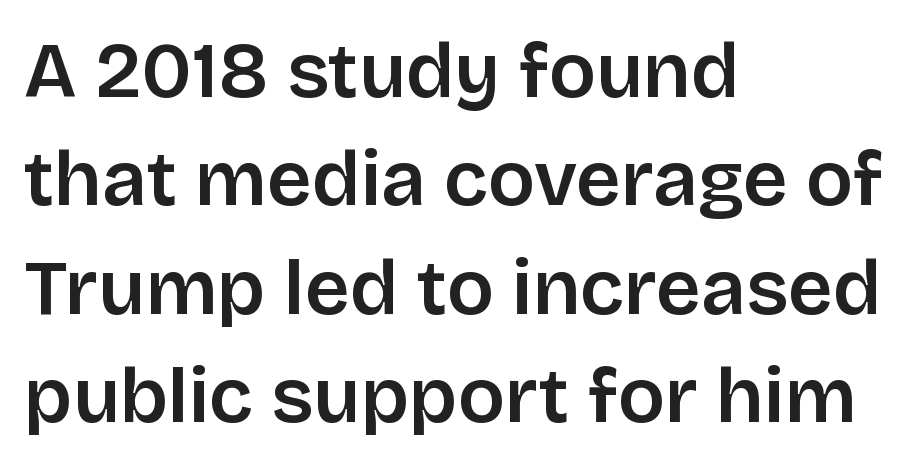
In terms of letterform style, serifs are entirely absent. You could call the tracking neutral — neither tight nor loose. Line beginnings align vertically; line endings do not. The letters stand straight up with perfectly vertical stems.
